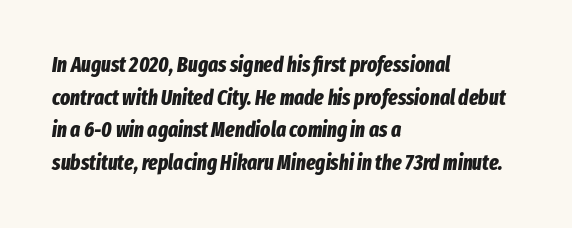
The image shows 21 px bold type, italic (leaning right); set left-aligned, normal line spacing (1.55x), normal letter spacing, not underlined.
